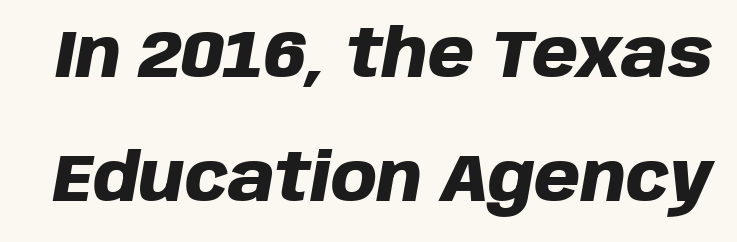
There's an unmistakable incline to the writing here. You'd pick this weight for a headline — it's a proper bold. Proportional: the letters do not fall into vertical columns. Characters follow at the spacing the type designer built in. Descender tails drop into unmarked territory.
